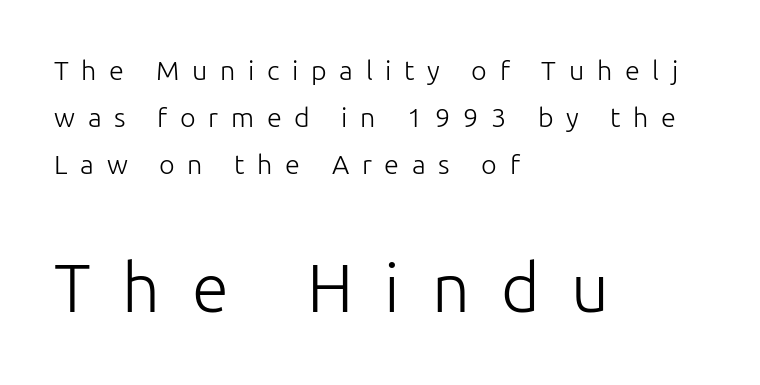
When letters stand straight like this, we call the style roman or upright. Ink coverage per letter is moderate at most. Classification — sans serif. Between one letter and the next there's a generous, obvious gap. No word sits above an underline.
